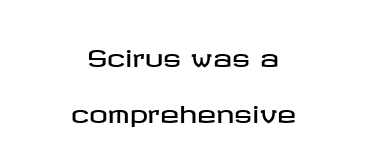
There is no visible air inserted between adjacent glyphs. Notice how the passage keeps no hard edge, just a central spine. Widely set lines give the paragraph a tall, airy silhouette. Honestly, there is no underline to notice here at all. Every character sits straight up, as roman type does.
